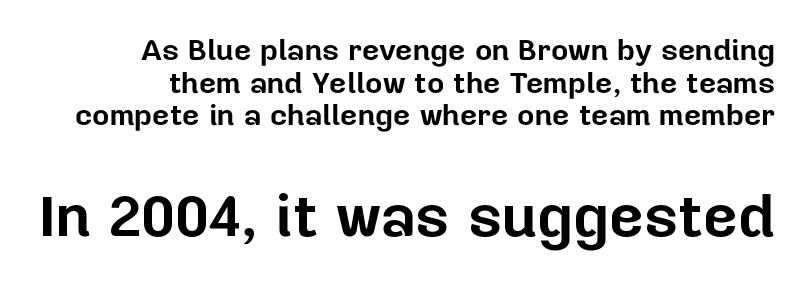
{"serif": "no", "italic": "no", "bold": "yes", "weight": "bold", "width": "normal", "stroke_contrast": "low", "x_height": "medium", "monospaced": "no", "underline": "no", "align": "right", "line_spacing": "tight", "line_spacing_ratio": 1.09, "letter_spacing": "normal", "letter_spacing_em": 0.0, "larger_block": "second", "size_ratio": 2.0, "glyph_px": 60}
